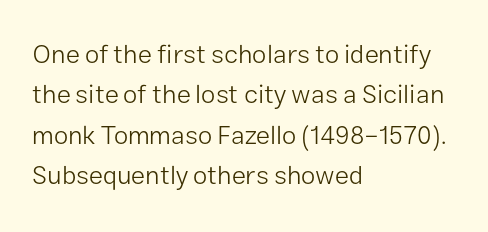
{"italic": "no", "bold": "no", "underline": "no", "align": "left", "line_spacing": "normal", "line_spacing_ratio": 1.55, "letter_spacing": "normal", "letter_spacing_em": 0.0, "glyph_px": 26}
